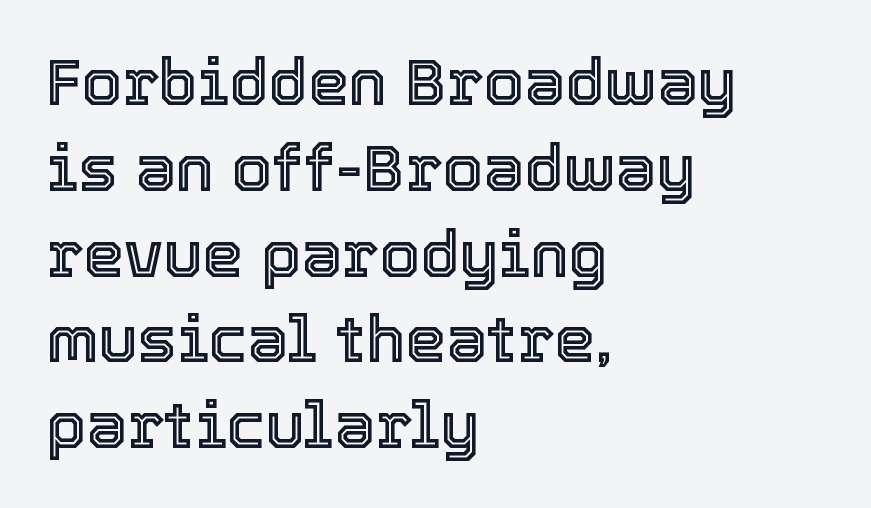
{"italic": "no", "width": "normal", "x_height": "medium", "monospaced": "no", "underline": "no", "align": "left", "line_spacing": "normal", "line_spacing_ratio": 1.32, "letter_spacing": "normal", "letter_spacing_em": 0.0, "glyph_px": 65}
